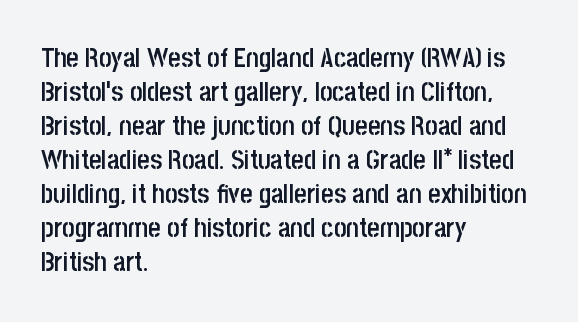
The type sits square on the baseline with zero lean. A clean baseline with only descenders dipping below it. This sample is left-justified, so line endings fall wherever the words run out. Characters follow at the spacing the type designer built in. The font is running at a semibold setting, under full bold. This block has exactly the height ordinary leading produces.
